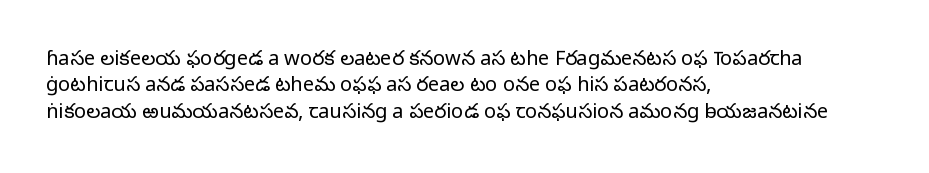
Characters remain perfectly vertical along every line. Rows of type keep a routine distance in the vertical direction. The face looks like a standard text weight, possibly lighter. Letter spacing: default. Each row of text sits above clean, open space.
